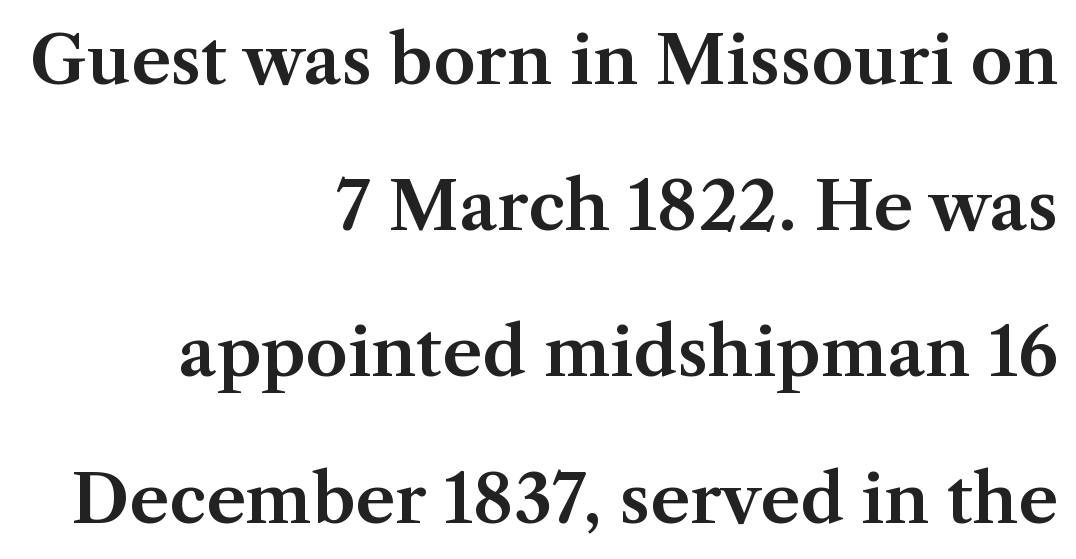
{"serif": "yes", "italic": "no", "width": "normal", "stroke_contrast": "medium", "x_height": "medium", "monospaced": "no", "underline": "no", "align": "right", "line_spacing": "loose", "line_spacing_ratio": 2.15, "letter_spacing": "normal", "letter_spacing_em": 0.0, "glyph_px": 68}
